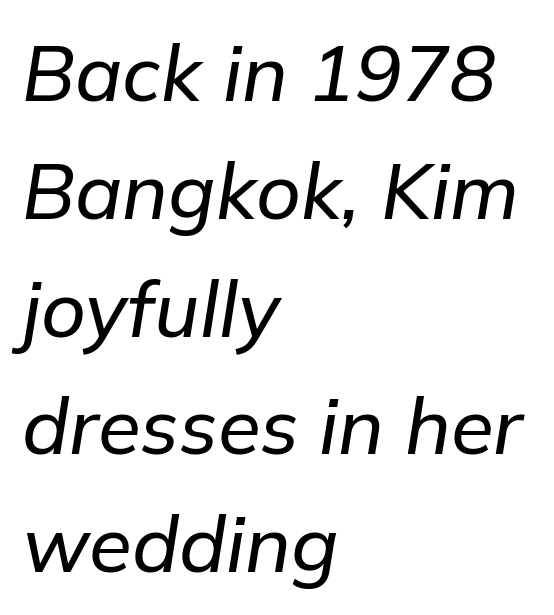
{"italic": "yes", "lean": "right", "slant_degrees": 9, "width": "normal", "stroke_contrast": "low", "x_height": "medium", "monospaced": "no", "underline": "no", "align": "left", "line_spacing": "normal", "line_spacing_ratio": 1.51, "letter_spacing": "normal", "letter_spacing_em": 0.0, "glyph_px": 78}
